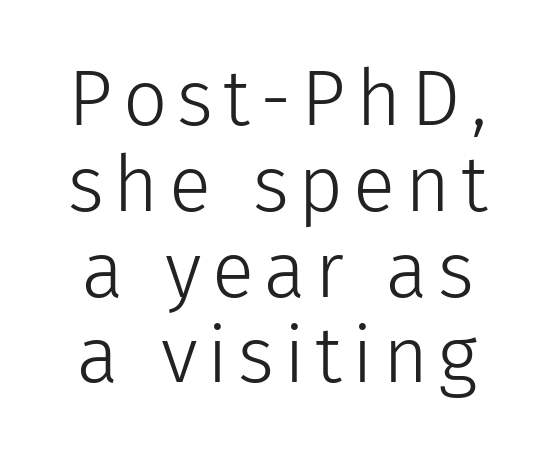
Q: Is the text bold? A: No.
Q: Is the text italic (slanted)? A: No, it is upright.
Q: Is the typeface a serif or a sans-serif typeface? A: Sans-serif.
Q: Is the text underlined? A: No.
Q: Is the spacing between lines tight, normal or loose? A: Tight.
Q: Width (condensed, normal, or wide)? A: Normal.
Q: Stroke contrast? A: Low.
Q: x-height? A: Medium.
Q: Monospaced? A: No.
